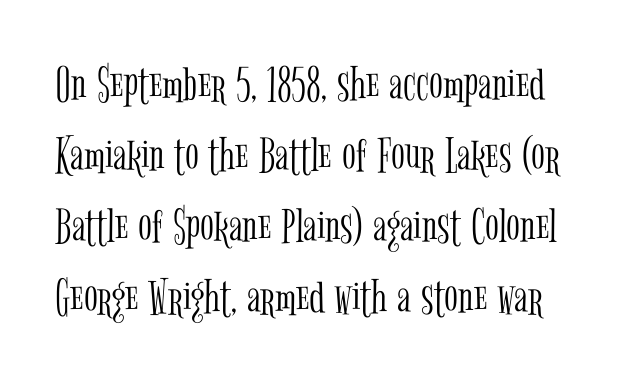
{"serif": "yes", "italic": "no", "bold": "no", "weight": "light", "width": "condensed", "stroke_contrast": "low", "x_height": "medium", "monospaced": "no", "underline": "no", "line_spacing": "normal", "line_spacing_ratio": 1.39, "letter_spacing": "normal", "letter_spacing_em": 0.0, "glyph_px": 51}
